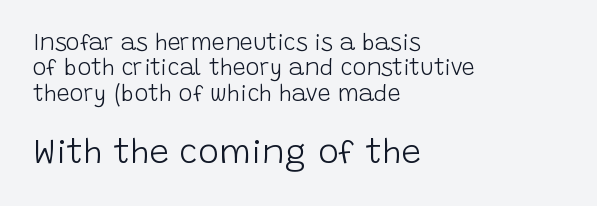
The image shows 35 px light sans-serif type, upright; set left-aligned, tight line spacing (1.1x), normal letter spacing, not underlined; the second (bottom) block is 1.52x larger; low stroke contrast and a large x-height.
